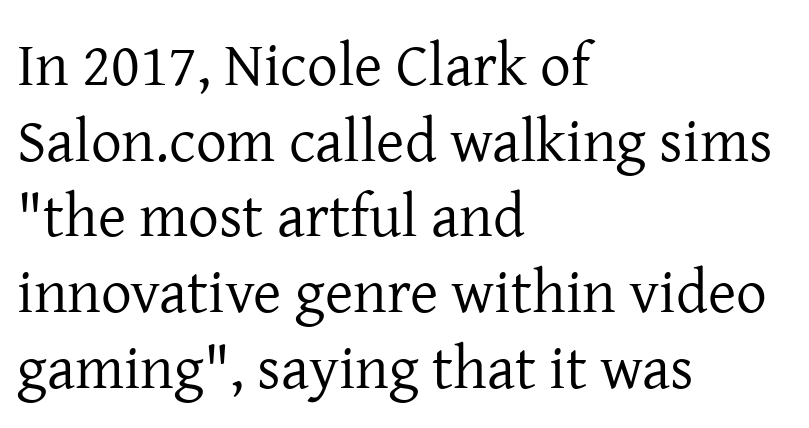
The image shows 61 px regular-weight serif type, upright; set left-aligned, line spacing 1.24x, normal letter spacing, not underlined; low stroke contrast and a medium x-height.
